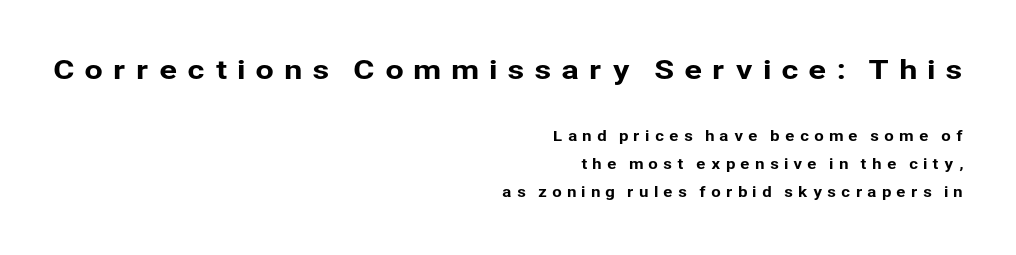
Q: Is the text italic (slanted)? A: No, it is upright.
Q: Is the text underlined? A: No.
Q: How is the paragraph aligned? A: Right-aligned.
Q: Is the spacing between letters normal or unusually wide? A: Unusually wide.
Q: Is the spacing between lines tight, normal or loose? A: Loose.
Q: Which block of text is set in a larger size, the first (top) or the second (bottom)? A: The first (top) one.
